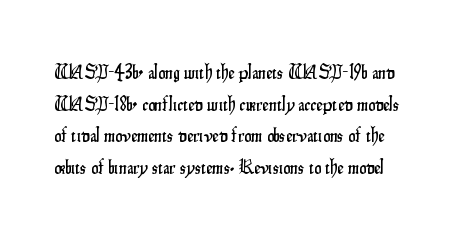
{"italic": "no", "underline": "no", "line_spacing": "normal", "line_spacing_ratio": 1.58, "letter_spacing": "normal", "letter_spacing_em": 0.0, "glyph_px": 20}
